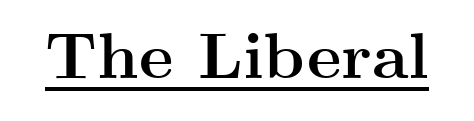
{"serif": "yes", "italic": "no", "bold": "yes", "weight": "semibold", "width": "wide", "stroke_contrast": "medium", "x_height": "small", "monospaced": "no", "underline": "yes", "letter_spacing": "normal", "letter_spacing_em": 0.0, "glyph_px": 65}
